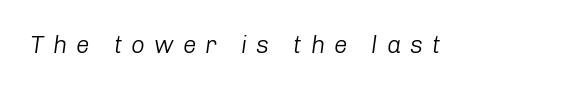
Q: Is the text bold? A: No.
Q: Is the text italic (slanted)? A: Yes, it leans right by about 8 degrees.
Q: Is the text underlined? A: No.
Q: Is the spacing between letters normal or unusually wide? A: Unusually wide.
